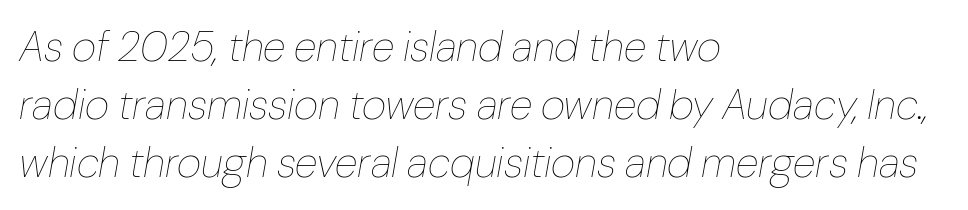
Q: Is the text bold? A: No.
Q: Is the text italic (slanted)? A: Yes, it leans right by about 10 degrees.
Q: Is the text underlined? A: No.
Q: How is the paragraph aligned? A: Left-aligned.
Q: Is the spacing between letters normal or unusually wide? A: Normal.
Q: Is the spacing between lines tight, normal or loose? A: Normal.
Q: Width (condensed, normal, or wide)? A: Normal.
Q: Stroke contrast? A: Low.
Q: x-height? A: Medium.
Q: Monospaced? A: No.
